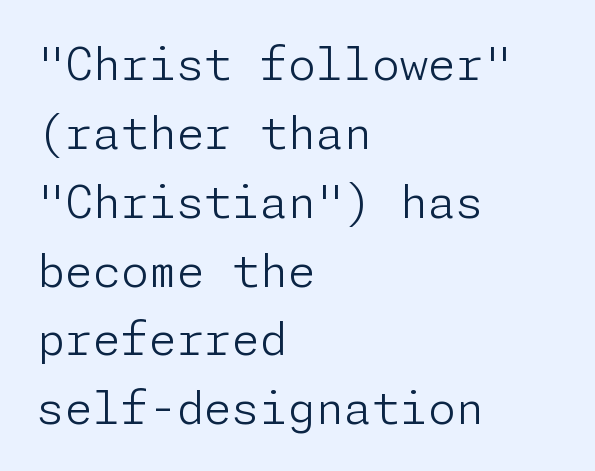
{"serif": "no", "italic": "no", "bold": "no", "weight": "light", "width": "normal", "stroke_contrast": "low", "x_height": "medium", "underline": "no", "align": "left", "line_spacing": "normal", "line_spacing_ratio": 1.53, "letter_spacing": "normal", "letter_spacing_em": 0.0, "glyph_px": 45}
